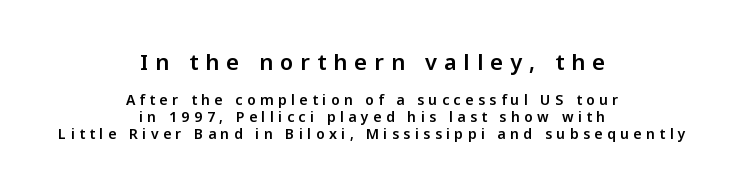
The image shows 22 px text type, upright; set centered, line spacing 1.2x, unusually wide letter spacing (+0.32 em), not underlined; the first (top) block is 1.57x larger.
